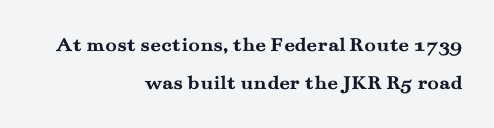
Q: Is the text bold? A: Yes.
Q: Is the text italic (slanted)? A: No, it is upright.
Q: Is the text underlined? A: No.
Q: How is the paragraph aligned? A: Right-aligned.
Q: Is the spacing between letters normal or unusually wide? A: Normal.
